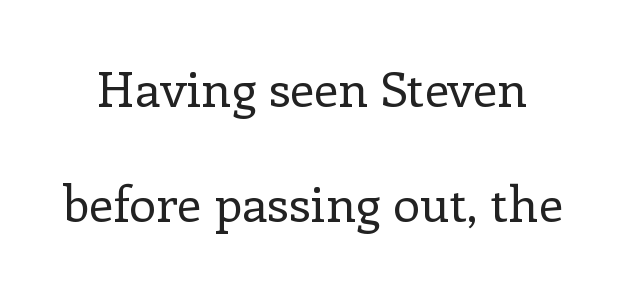
Q: Is the text bold? A: No.
Q: Is the text italic (slanted)? A: No, it is upright.
Q: Is the typeface a serif or a sans-serif typeface? A: Serif.
Q: Is the text underlined? A: No.
Q: Is the spacing between letters normal or unusually wide? A: Normal.
Q: Is the spacing between lines tight, normal or loose? A: Loose.
Q: Width (condensed, normal, or wide)? A: Normal.
Q: Stroke contrast? A: Low.
Q: x-height? A: Medium.
Q: Monospaced? A: No.
